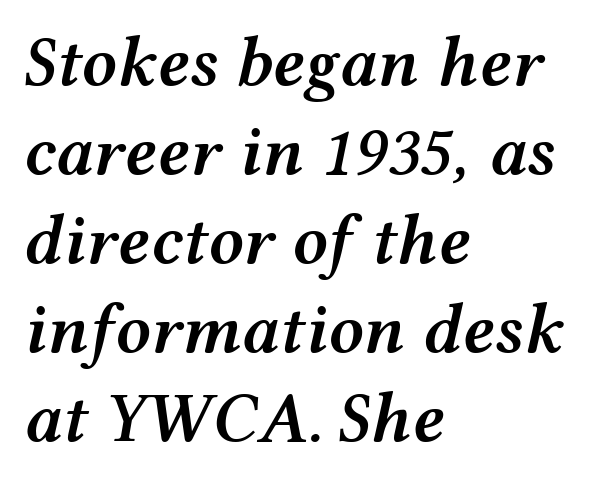
Plain, unruled lines of type. Varying glyph widths throughout — classic text-font behaviour. The font's italic variant was chosen for this text. Each line starts at the same left margin while the right side varies. The glyphs have the mass of a demibold cut, below bold. What's the leading like? Ordinary, nothing unusual.
